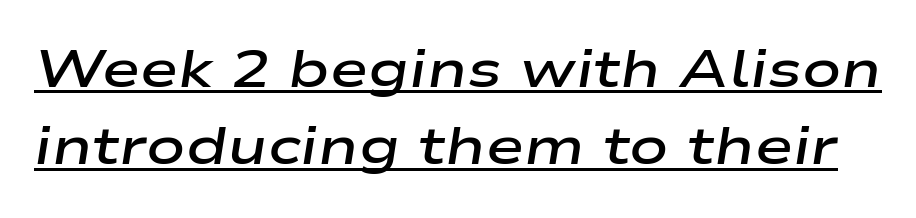
You can tell it's italic because the verticals aren't actually vertical. Beneath each row of characters lies a ruled line. Is this a fixed-width face? No — the glyphs have proportional, varying widths. The letters are semibold — heavier than regular but short of a full bold. Students, note that the glyphs here touch the page at normal intervals. Leading matches the norm, producing a regular column.
